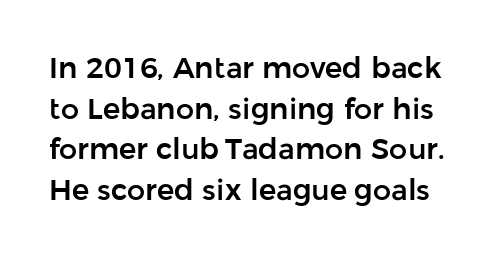
{"serif": "no", "italic": "no", "width": "normal", "stroke_contrast": "low", "x_height": "medium", "monospaced": "no", "underline": "no", "line_spacing": "normal", "line_spacing_ratio": 1.4, "letter_spacing": "normal", "letter_spacing_em": 0.0, "glyph_px": 29}
